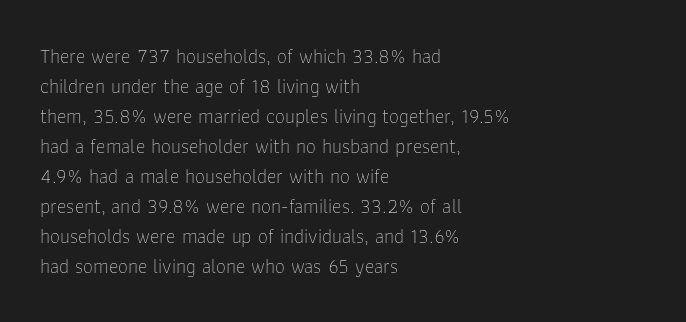
The image shows 20 px text type, upright; set left-aligned, normal line spacing (1.5x), normal letter spacing, not underlined.
